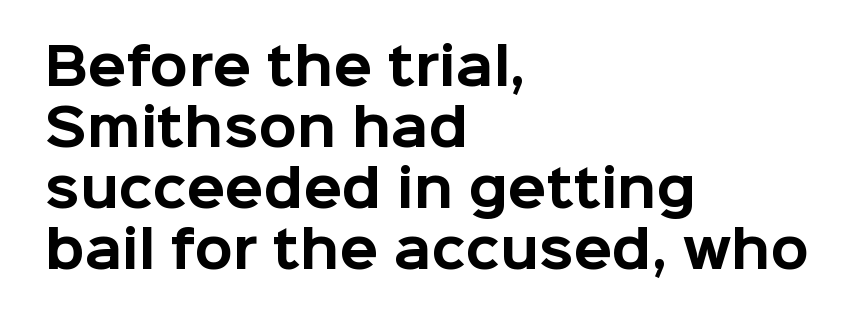
The image shows 50 px bold sans-serif type, upright; set left-aligned, line spacing 1.22x, normal letter spacing, not underlined; low stroke contrast and a medium x-height.
